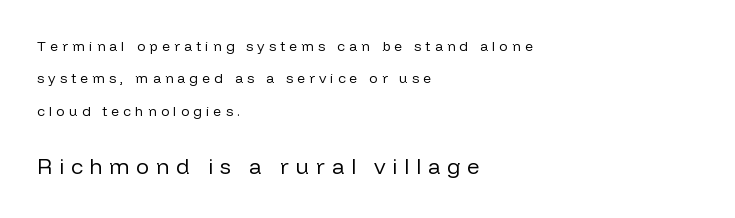
{"italic": "no", "bold": "no", "underline": "no", "align": "left", "line_spacing": "loose", "line_spacing_ratio": 2.32, "letter_spacing": "wide", "letter_spacing_em": 0.3, "larger_block": "second", "size_ratio": 1.57, "glyph_px": 22}
